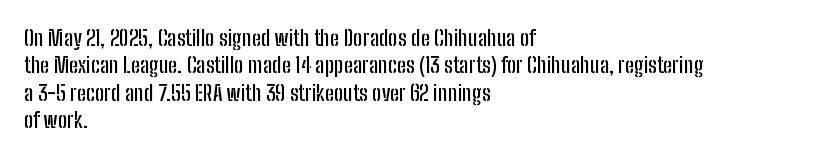
Letter spacing: default. Words float on clear page, feet unadorned. Every stem runs plumb, perpendicular to the baseline. Is there much room between lines? A standard amount, neither cramped nor airy. Reading down the block, your eye returns to a fixed left position each line.
